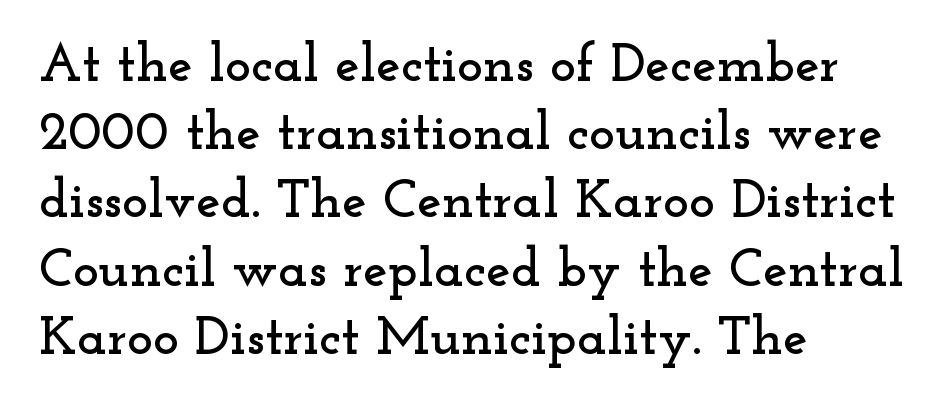
The image shows 55 px wide serif type, upright; set left-aligned, line spacing 1.24x, normal letter spacing, not underlined; low stroke contrast and a small x-height.
